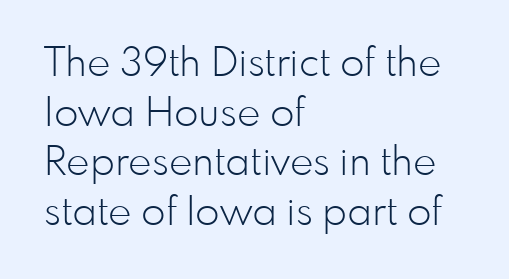
{"serif": "no", "italic": "no", "bold": "no", "weight": "light", "width": "normal", "stroke_contrast": "low", "x_height": "small", "monospaced": "no", "underline": "no", "align": "left", "line_spacing_ratio": 1.24, "letter_spacing": "normal", "letter_spacing_em": 0.0, "glyph_px": 40}
